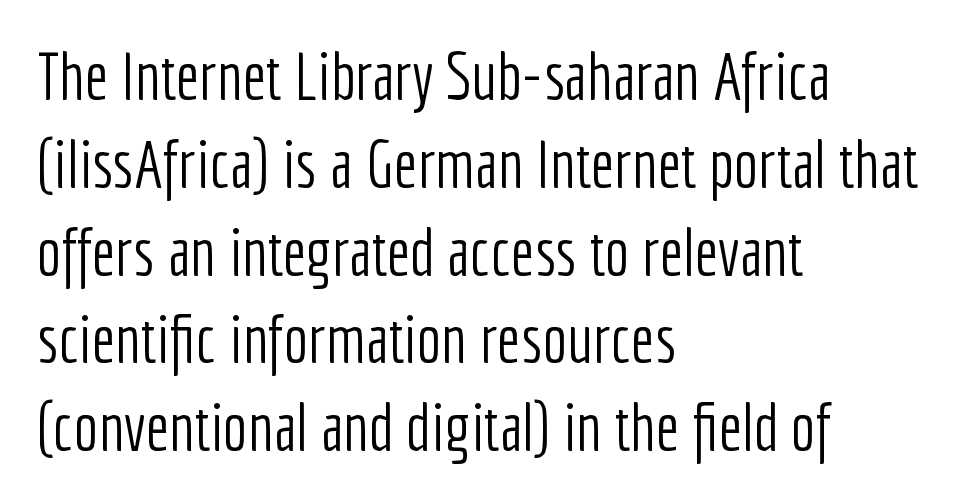
Weight class: somewhere from thin through regular. The paragraph shown leans on its left margin. Whoever set this chose a conventional vertical rhythm. Character widths vary here, with narrow letters taking less room than wide ones. These lines were composed using upright roman letters. Has an underline been added? It has not.
